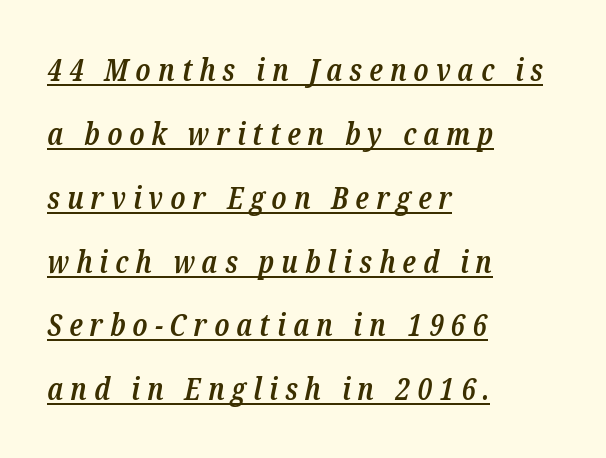
{"serif": "yes", "italic": "yes", "lean": "right", "slant_degrees": 12, "bold": "semi", "weight": "semibold", "width": "condensed", "stroke_contrast": "low", "x_height": "medium", "monospaced": "no", "underline": "yes", "align": "left", "line_spacing": "loose", "line_spacing_ratio": 2.06, "letter_spacing": "wide", "letter_spacing_em": 0.23, "glyph_px": 31}
